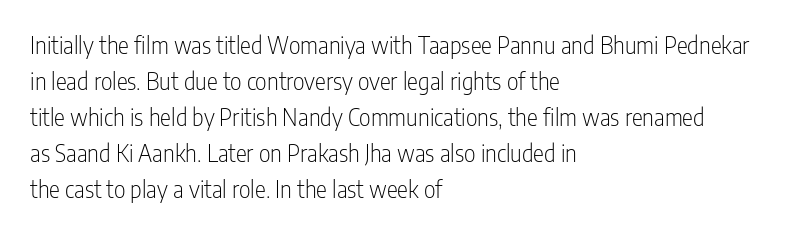
{"italic": "no", "bold": "no", "underline": "no", "align": "left", "line_spacing": "normal", "line_spacing_ratio": 1.56, "letter_spacing": "normal", "letter_spacing_em": 0.0, "glyph_px": 23}
